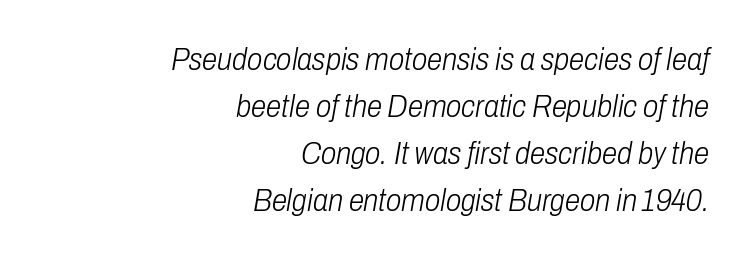
The letters advance in unequal steps, a hallmark of proportional type. The horizontal fit of the characters is conventional and even. Emphasis-style slanted type is in use. How would I describe the line gaps? Plain and ordinary. Rule under the text: the space is simply empty. The weight tops out at a normal text grade.
